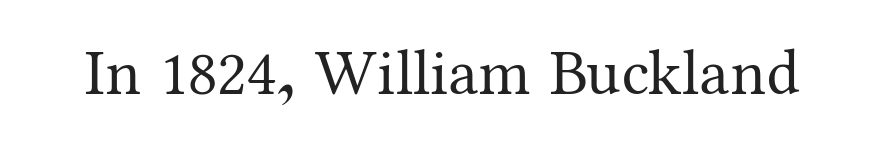
The passage shown has conventional tracking throughout. The typography opts for an upright posture over an oblique one. Serif or sans? Serif — the stroke terminals have little feet. The letters advance in unequal steps, a hallmark of proportional type. No letter is thick-stroked: the sample isn't bold. Any mark beneath the type? The region is blank.
